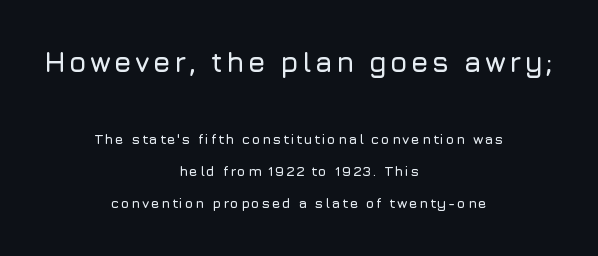
{"serif": "no", "italic": "no", "width": "normal", "stroke_contrast": "low", "x_height": "medium", "monospaced": "no", "underline": "no", "align": "center", "line_spacing": "loose", "line_spacing_ratio": 2.27, "larger_block": "first", "size_ratio": 2.0, "glyph_px": 28}
